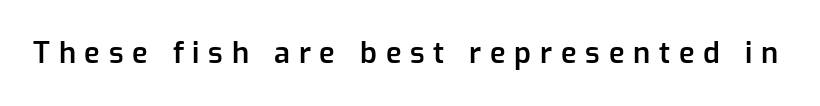
Q: Is the text bold? A: Semi-bold.
Q: Is the text italic (slanted)? A: No, it is upright.
Q: Is the typeface a serif or a sans-serif typeface? A: Sans-serif.
Q: Is the text underlined? A: No.
Q: Is the spacing between letters normal or unusually wide? A: Unusually wide.
Q: Width (condensed, normal, or wide)? A: Normal.
Q: Stroke contrast? A: Low.
Q: x-height? A: Medium.
Q: Monospaced? A: No.
